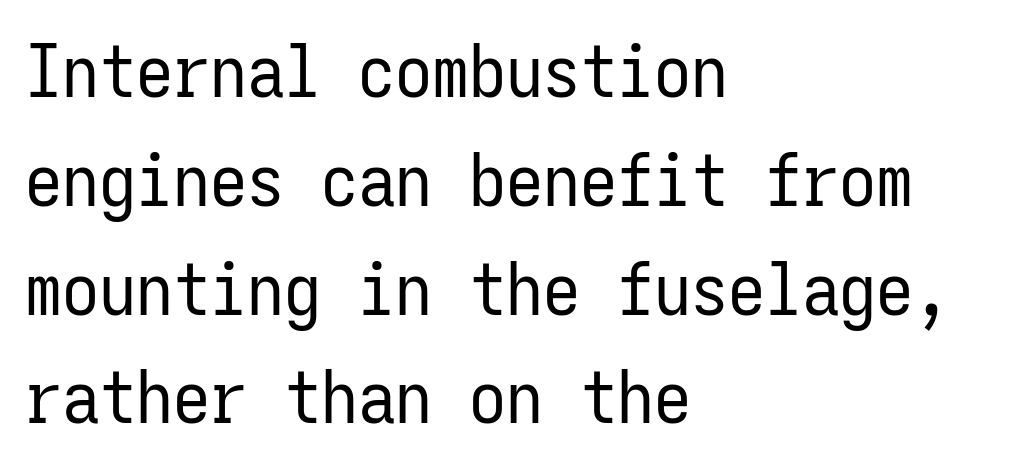
Q: Is the text bold? A: No.
Q: Is the text italic (slanted)? A: No, it is upright.
Q: Is the typeface a serif or a sans-serif typeface? A: Sans-serif.
Q: Is the text underlined? A: No.
Q: How is the paragraph aligned? A: Left-aligned.
Q: Is the spacing between letters normal or unusually wide? A: Normal.
Q: Is the spacing between lines tight, normal or loose? A: Normal.
Q: Width (condensed, normal, or wide)? A: Condensed.
Q: Stroke contrast? A: Low.
Q: x-height? A: Medium.
Q: Monospaced? A: Yes.
